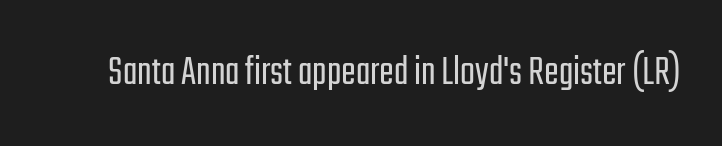
{"serif": "no", "italic": "no", "bold": "no", "weight": "light", "width": "condensed", "stroke_contrast": "low", "x_height": "medium", "monospaced": "no", "underline": "no", "letter_spacing": "normal", "letter_spacing_em": 0.0, "glyph_px": 44}
